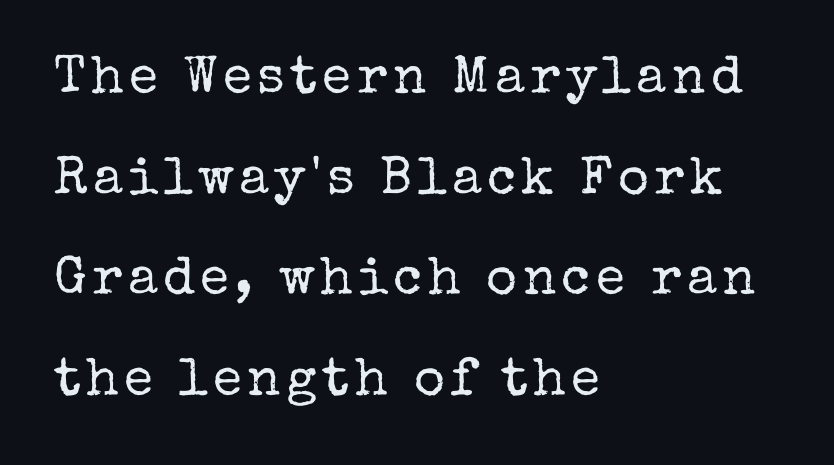
A classic flush-left, rag-right setting is used for this passage. Style check: upright. Is this a fixed-width face? No — the glyphs have proportional, varying widths. Heaviness? Minimal to ordinary, like unemphasized prose. Type without underlining. Notice the wide empty band between every row — that's loose leading.
